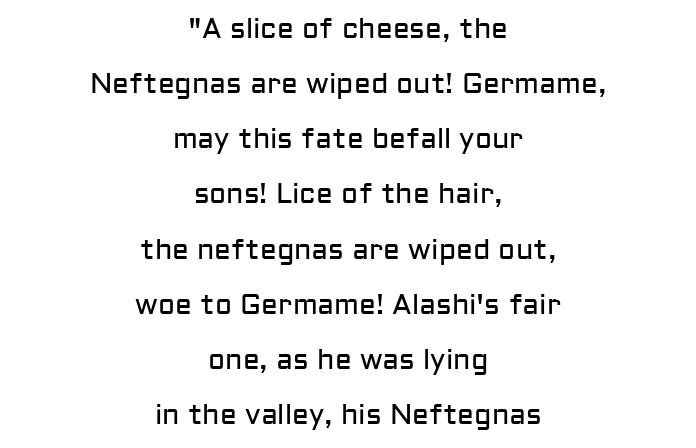
Q: Is the text bold? A: No.
Q: Is the text italic (slanted)? A: No, it is upright.
Q: Is the typeface a serif or a sans-serif typeface? A: Sans-serif.
Q: Is the text underlined? A: No.
Q: How is the paragraph aligned? A: Centered.
Q: Is the spacing between letters normal or unusually wide? A: Normal.
Q: Is the spacing between lines tight, normal or loose? A: Loose.
Q: Width (condensed, normal, or wide)? A: Normal.
Q: Stroke contrast? A: Low.
Q: x-height? A: Medium.
Q: Monospaced? A: No.
